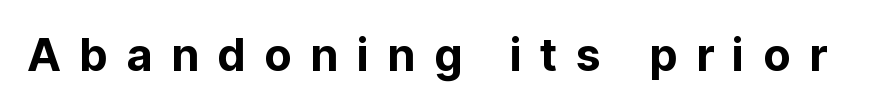
{"serif": "no", "italic": "no", "width": "normal", "stroke_contrast": "low", "x_height": "medium", "monospaced": "no", "underline": "no", "letter_spacing": "wide", "letter_spacing_em": 0.41, "glyph_px": 45}
